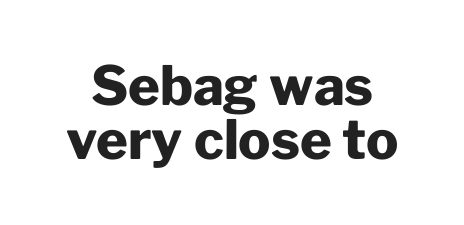
The image shows 54 px heavy sans-serif type, upright; set tight line spacing (1.0x), normal letter spacing, not underlined; low stroke contrast and a medium x-height.
